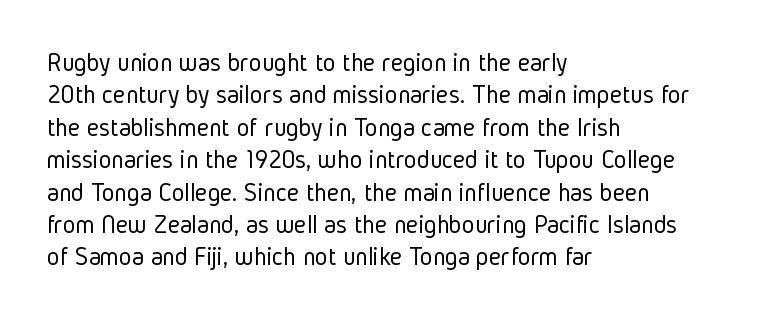
The image shows 27 px text type, upright; set left-aligned, line spacing 1.2x, normal letter spacing, not underlined.
